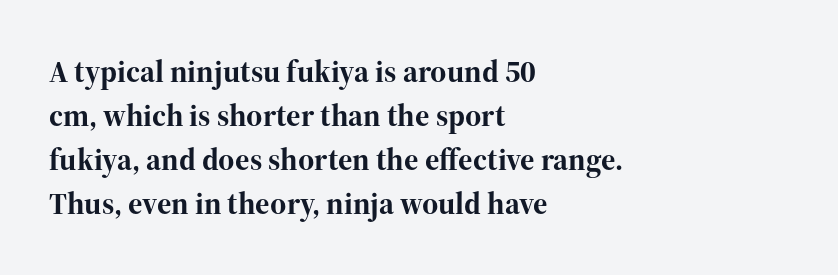
The image shows 31 px bold serif type, upright; set left-aligned, normal line spacing (1.42x), normal letter spacing, not underlined; high stroke contrast and a medium x-height.
